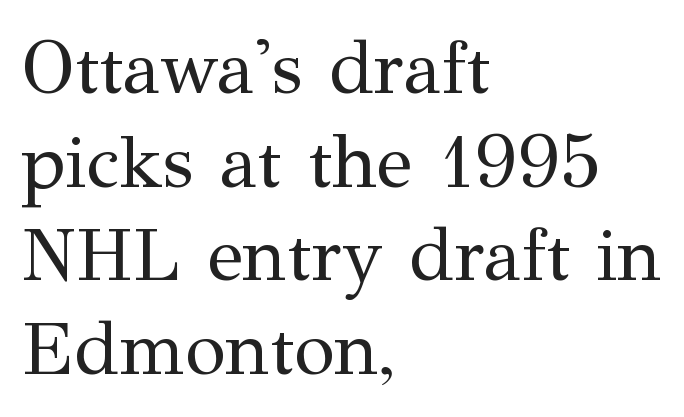
Q: Is the text bold? A: No.
Q: Is the text italic (slanted)? A: No, it is upright.
Q: Is the typeface a serif or a sans-serif typeface? A: Serif.
Q: Is the text underlined? A: No.
Q: How is the paragraph aligned? A: Left-aligned.
Q: Is the spacing between letters normal or unusually wide? A: Normal.
Q: Is the spacing between lines tight, normal or loose? A: Normal.
Q: Width (condensed, normal, or wide)? A: Normal.
Q: Stroke contrast? A: Medium.
Q: x-height? A: Medium.
Q: Monospaced? A: No.
